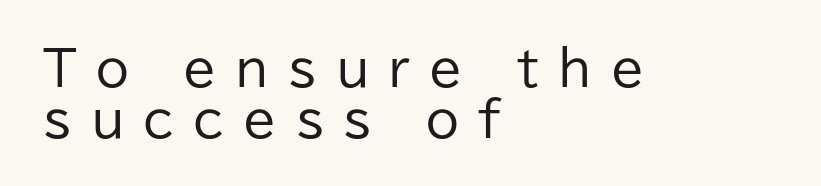
The image shows 48 px regular-weight sans-serif type, upright; set left-aligned, tight line spacing (1.06x), unusually wide letter spacing (+0.4 em), not underlined; low stroke contrast and a medium x-height.
